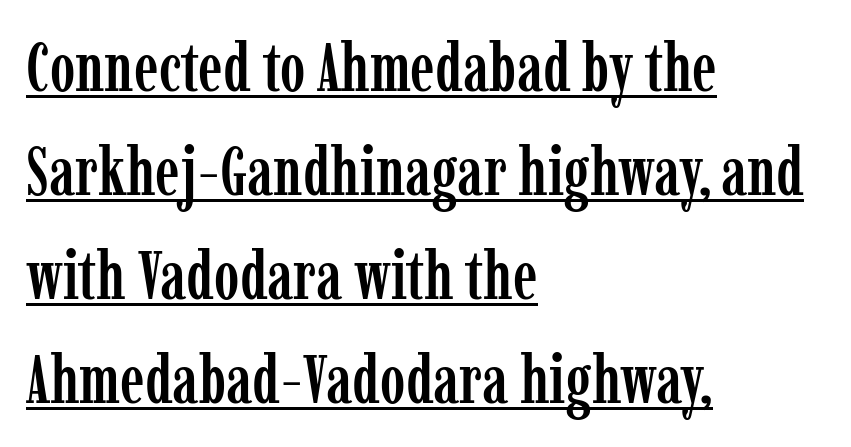
The image shows 68 px condensed serif type, upright; set left-aligned, normal line spacing (1.53x), normal letter spacing, underlined; low stroke contrast and a medium x-height.
